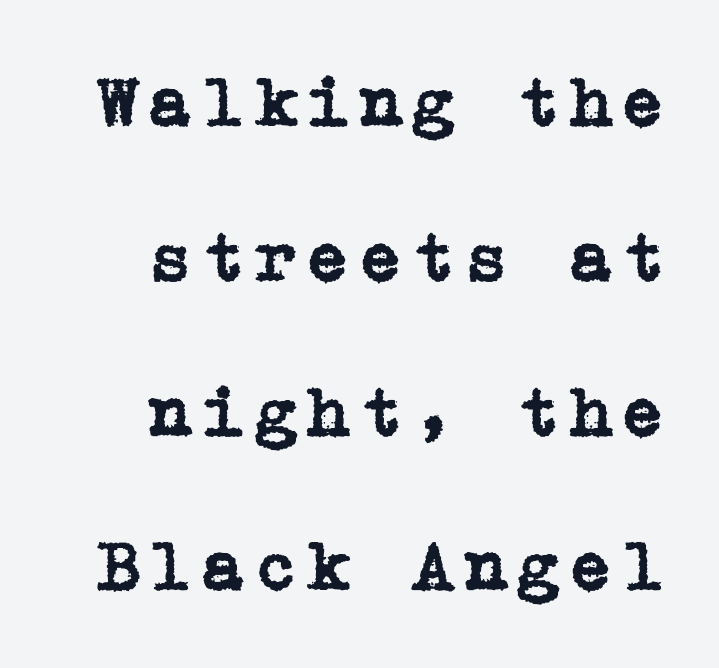
The image shows 72 px serif type, upright; set right-aligned, loose line spacing (2.15x), not underlined; low stroke contrast and a medium x-height.
